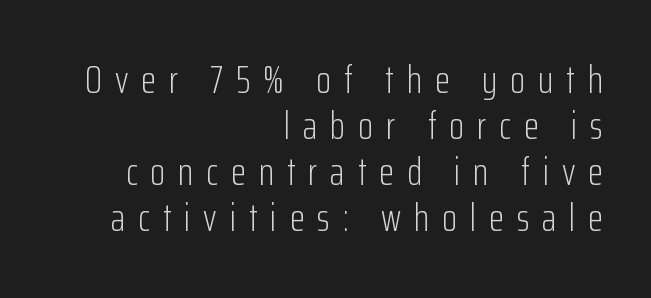
The image shows 39 px light, condensed sans-serif type, upright; set right-aligned, line spacing 1.18x, unusually wide letter spacing (+0.33 em), not underlined; low stroke contrast and a medium x-height.
